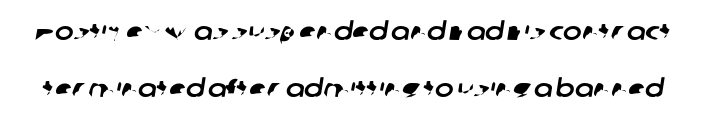
The image shows 25 px text type; set loose line spacing (2.27x), normal letter spacing, not underlined.
